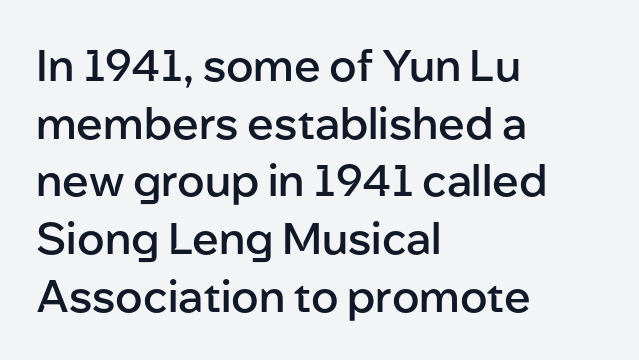
{"serif": "no", "italic": "no", "bold": "semi", "weight": "semibold", "width": "normal", "stroke_contrast": "low", "x_height": "medium", "monospaced": "no", "underline": "no", "align": "left", "line_spacing": "normal", "line_spacing_ratio": 1.31, "letter_spacing": "normal", "letter_spacing_em": 0.0, "glyph_px": 44}
